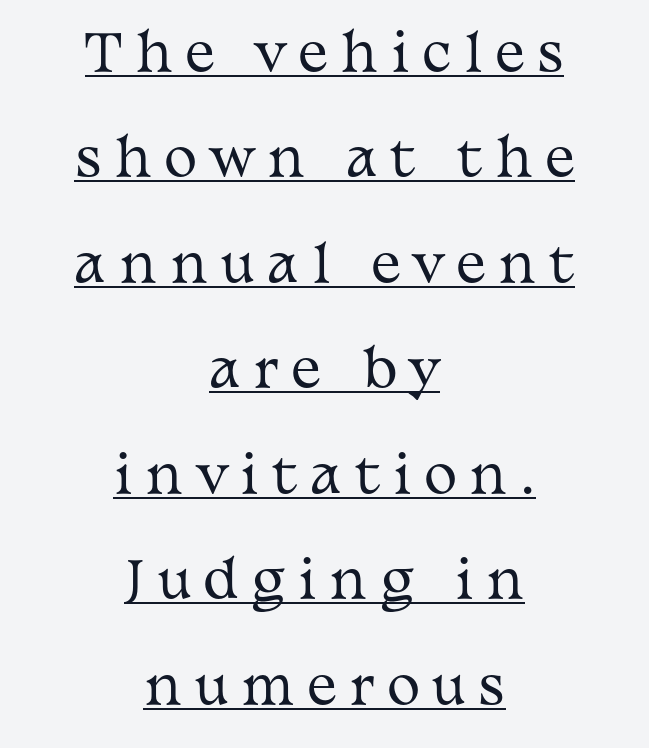
The lettering is marked with a stroke running underneath it. Line starts and ends both wander, symmetrically. The letters are spread apart with noticeably loose tracking. The typography opts for an upright posture over an oblique one. Compared with a typical body face, this is equally light or lighter still.
